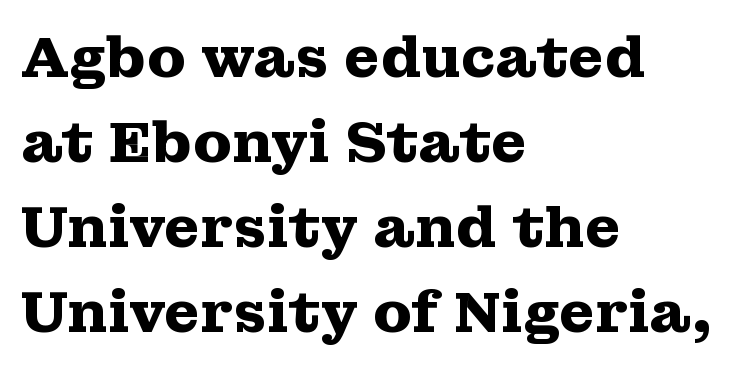
Left-aligned paragraph, ragged on the right. Compared with an ordinary text face, these strokes are far heavier — a full bold. A roman cut, with each character standing at attention. The passage shown is typeset with a serif family.
